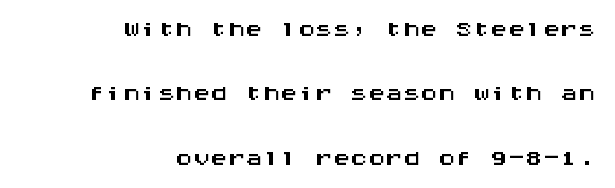
{"serif": "no", "italic": "no", "width": "wide", "stroke_contrast": "medium", "x_height": "large", "monospaced": "yes", "underline": "no", "align": "right", "line_spacing_ratio": 1.84, "letter_spacing": "normal", "letter_spacing_em": 0.0, "glyph_px": 35}
